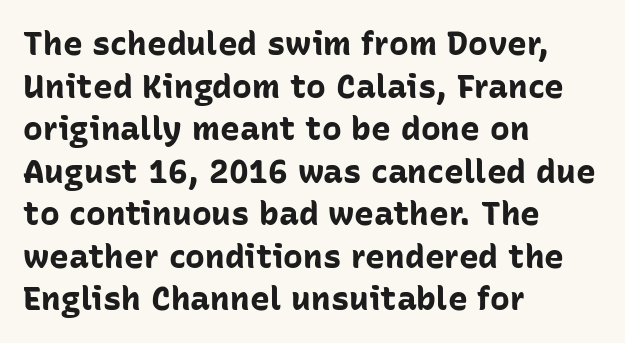
The image shows 33 px bold sans-serif type, upright; set left-aligned, normal line spacing (1.29x), normal letter spacing, not underlined; low stroke contrast and a medium x-height.
